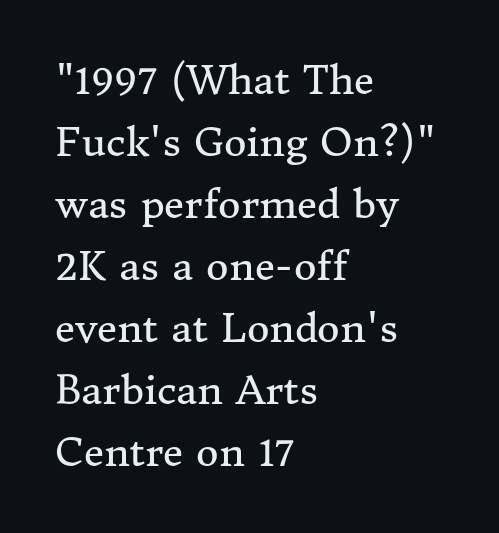
Notice how the passage keeps a crisp vertical edge on the left only. The axis of the letterforms is exactly vertical. The tracking reads as untouched default to a designer's eye. Compared with typical paragraphs, the rows here are spaced about the same. The typeface has the unassuming heft of standard copy or less. The rendering uses natural spacing where letterforms have individual widths.
